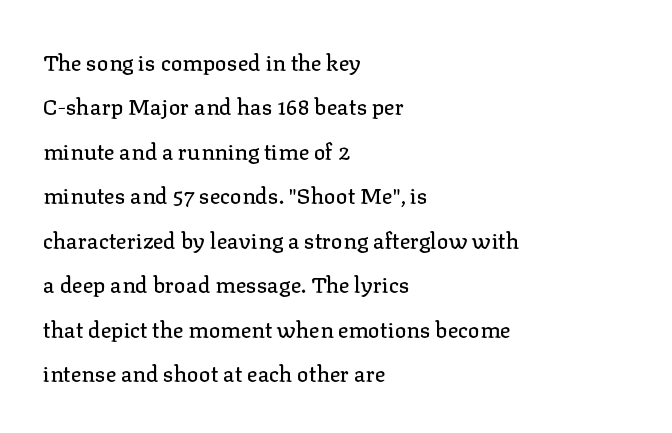
The image shows 22 px text type, upright; set left-aligned, loose line spacing (2.02x), normal letter spacing, not underlined.
